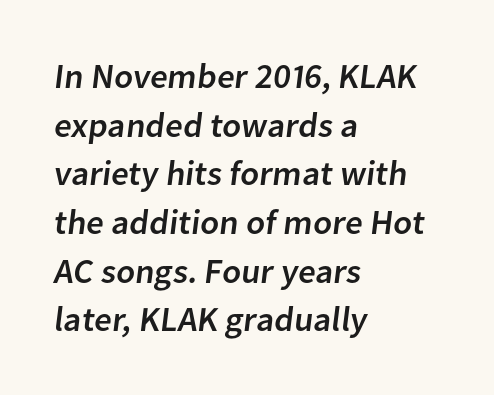
{"serif": "no", "width": "normal", "stroke_contrast": "low", "x_height": "medium", "monospaced": "no", "underline": "no", "align": "left", "line_spacing": "normal", "line_spacing_ratio": 1.39, "letter_spacing": "normal", "letter_spacing_em": 0.0, "glyph_px": 35}
